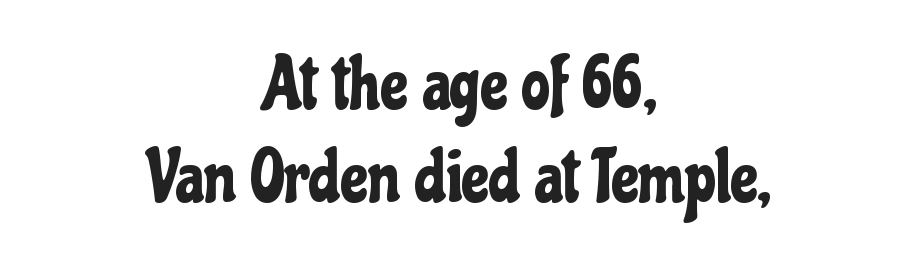
The image shows 73 px condensed sans-serif type, upright; set centered, normal line spacing (1.27x), normal letter spacing, not underlined; low stroke contrast and a medium x-height.
